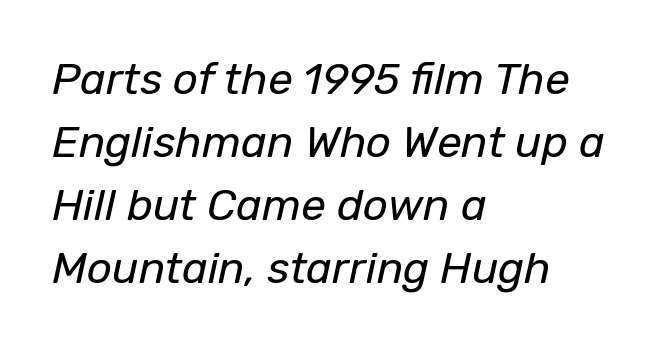
Q: Is the text bold? A: No.
Q: Is the text italic (slanted)? A: Yes, it leans right by about 12 degrees.
Q: Is the text underlined? A: No.
Q: How is the paragraph aligned? A: Left-aligned.
Q: Is the spacing between letters normal or unusually wide? A: Normal.
Q: Is the spacing between lines tight, normal or loose? A: Normal.
Q: Width (condensed, normal, or wide)? A: Normal.
Q: Stroke contrast? A: Low.
Q: x-height? A: Medium.
Q: Monospaced? A: No.
